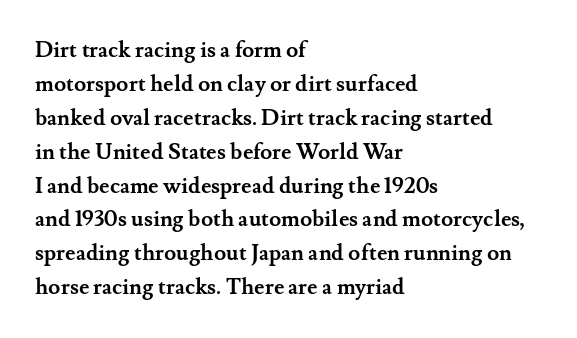
The image shows 22 px bold type, upright; set left-aligned, normal line spacing (1.54x), normal letter spacing, not underlined.
